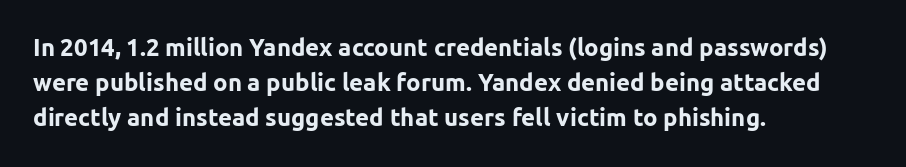
A classic flush-left, rag-right setting is used for this passage. The strokes are fattened all the way to bold. Plain, unruled lines of type. Tracking value appears to be zero — textbook default spacing.
